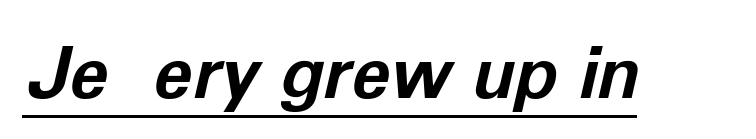
Looks like regular typesetting: each glyph gets only the width it needs. Students, note that the glyphs here touch the page at normal intervals. The passage shown leans; its letterforms are oblique. The typesetter has applied underlining to the passage shown.
